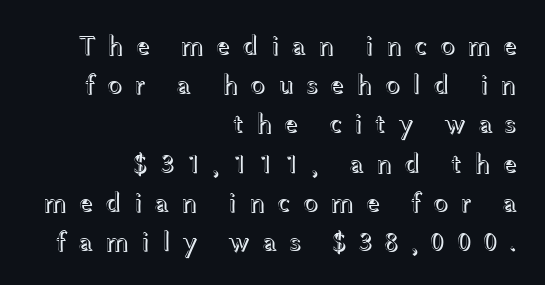
Spacing verdict: proportional, widths tailored to each character. Every character sits straight up, as roman type does. Letter spacing: wide. Compared with typical paragraphs, the rows here are spaced about the same.
